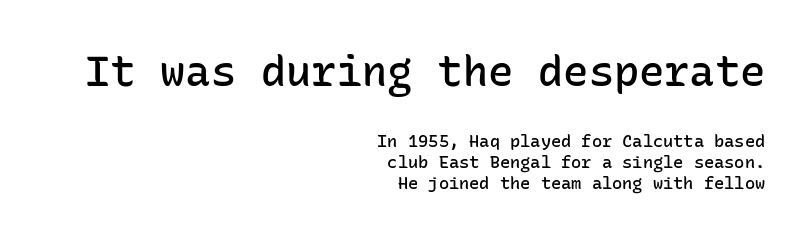
Q: Is the text bold? A: Semi-bold.
Q: Is the text italic (slanted)? A: No, it is upright.
Q: Is the typeface a serif or a sans-serif typeface? A: Sans-serif.
Q: Is the text underlined? A: No.
Q: How is the paragraph aligned? A: Right-aligned.
Q: Is the spacing between letters normal or unusually wide? A: Normal.
Q: Which block of text is set in a larger size, the first (top) or the second (bottom)? A: The first (top) one.
Q: Width (condensed, normal, or wide)? A: Normal.
Q: Stroke contrast? A: Low.
Q: x-height? A: Medium.
Q: Monospaced? A: Yes.
